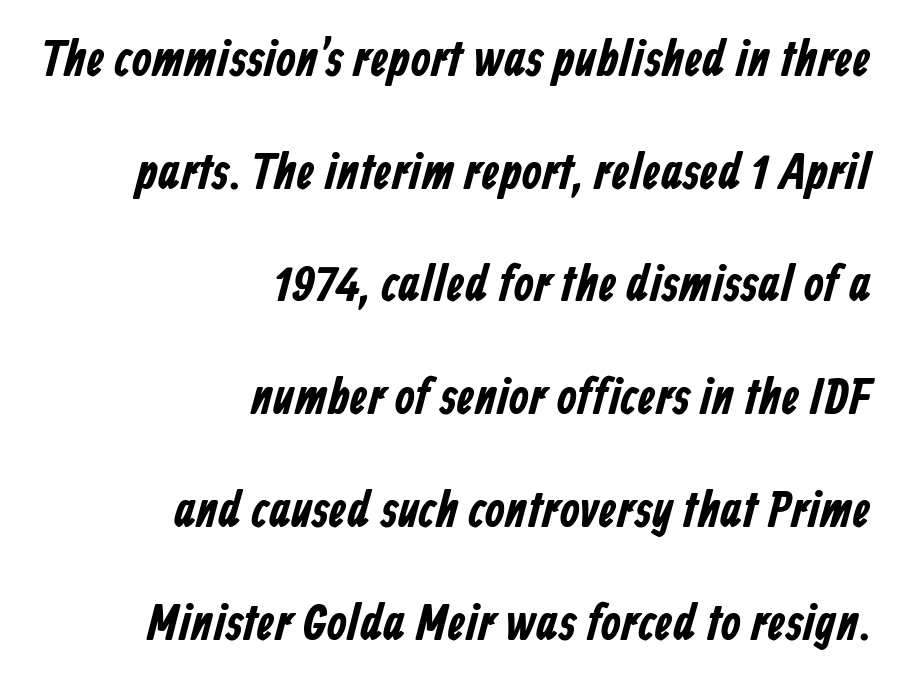
In terms of leading, this rendering errs on the spacious side. The text was rendered using a sans face with plain stroke endings. Plain, unruled lines of type. Here the glyphs are tracked normally, forming tight word shapes. Think of a printed novel: that variable character pitch is what you see here. Leftover space on each line is placed entirely before the opening word.
